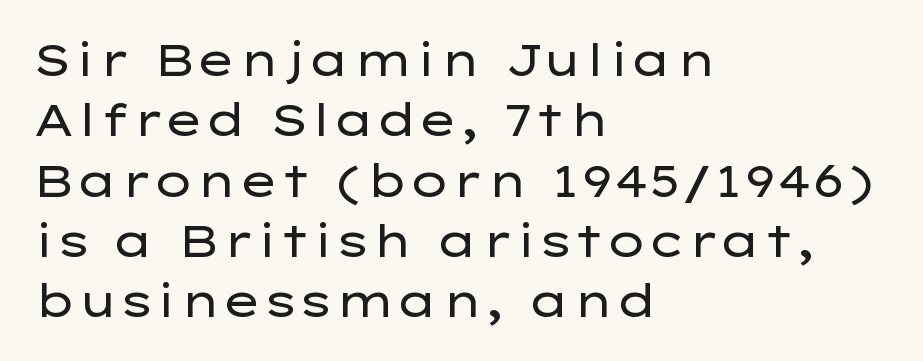
Q: Is the text bold? A: No.
Q: Is the text italic (slanted)? A: No, it is upright.
Q: Is the typeface a serif or a sans-serif typeface? A: Sans-serif.
Q: Is the text underlined? A: No.
Q: How is the paragraph aligned? A: Left-aligned.
Q: Is the spacing between letters normal or unusually wide? A: Normal.
Q: Is the spacing between lines tight, normal or loose? A: Normal.
Q: Width (condensed, normal, or wide)? A: Wide.
Q: Stroke contrast? A: Low.
Q: x-height? A: Medium.
Q: Monospaced? A: No.
